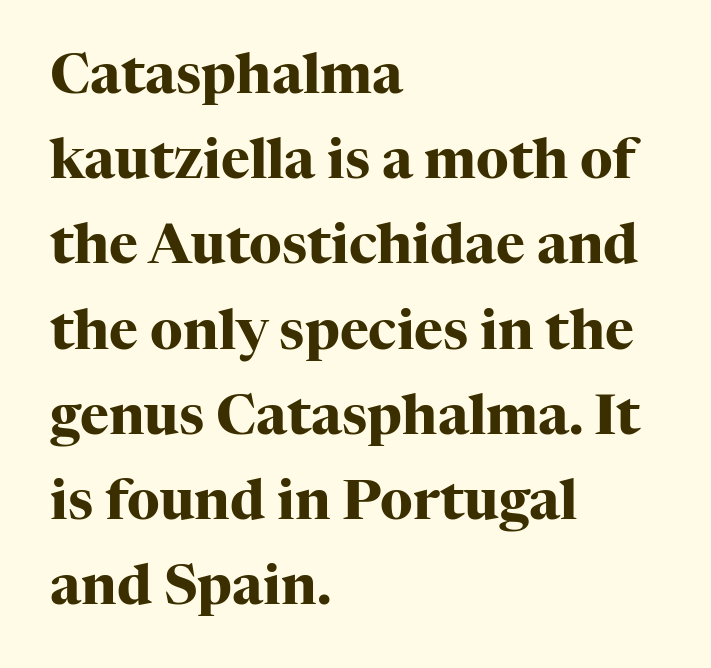
Q: Is the text bold? A: Yes.
Q: Is the text italic (slanted)? A: No, it is upright.
Q: Is the typeface a serif or a sans-serif typeface? A: Serif.
Q: Is the text underlined? A: No.
Q: How is the paragraph aligned? A: Left-aligned.
Q: Is the spacing between letters normal or unusually wide? A: Normal.
Q: Is the spacing between lines tight, normal or loose? A: Normal.
Q: Width (condensed, normal, or wide)? A: Normal.
Q: Stroke contrast? A: High.
Q: x-height? A: Medium.
Q: Monospaced? A: No.
